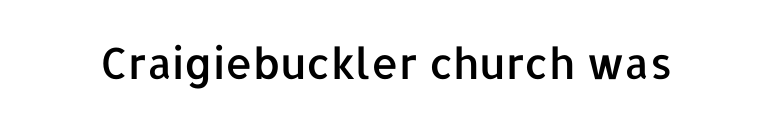
Q: Is the text italic (slanted)? A: No, it is upright.
Q: Is the typeface a serif or a sans-serif typeface? A: Sans-serif.
Q: Is the text underlined? A: No.
Q: Is the spacing between letters normal or unusually wide? A: Normal.
Q: Width (condensed, normal, or wide)? A: Normal.
Q: Stroke contrast? A: Low.
Q: x-height? A: Medium.
Q: Monospaced? A: No.
